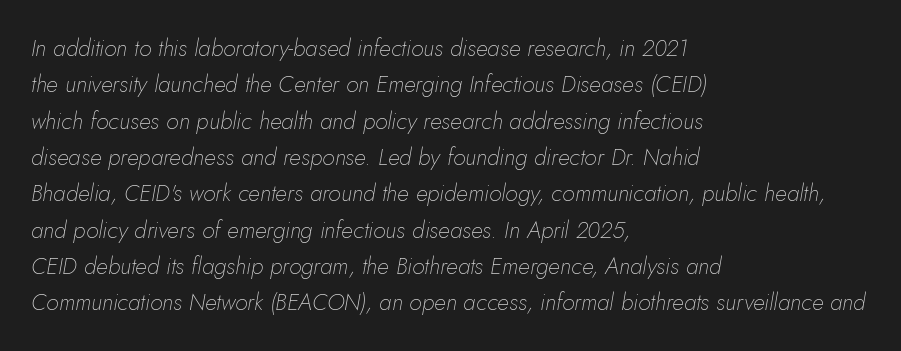
{"italic": "yes", "lean": "right", "slant_degrees": 5, "bold": "no", "underline": "no", "align": "left", "line_spacing": "normal", "line_spacing_ratio": 1.58, "letter_spacing": "normal", "letter_spacing_em": 0.0, "glyph_px": 23}
